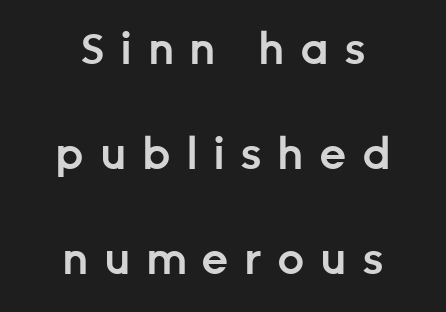
Q: Is the text bold? A: Semi-bold.
Q: Is the text italic (slanted)? A: No, it is upright.
Q: Is the typeface a serif or a sans-serif typeface? A: Sans-serif.
Q: Is the text underlined? A: No.
Q: How is the paragraph aligned? A: Centered.
Q: Is the spacing between letters normal or unusually wide? A: Unusually wide.
Q: Is the spacing between lines tight, normal or loose? A: Loose.
Q: Width (condensed, normal, or wide)? A: Normal.
Q: Stroke contrast? A: Low.
Q: x-height? A: Medium.
Q: Monospaced? A: No.
